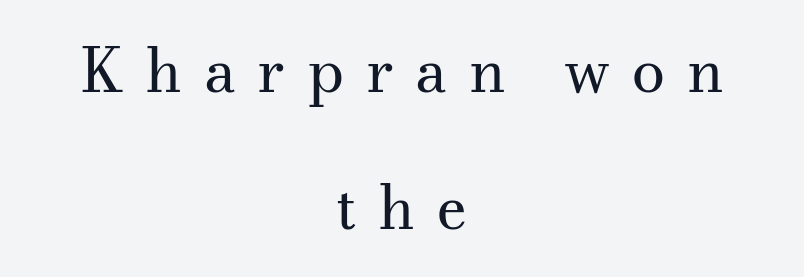
In terms of letterform style, serifs are clearly present. In terms of leading, this rendering errs on the spacious side. The letters look calm and open, with moderate or lighter stems. This sample has the flowing, uneven cadence of proportional lettering. The baseline area is clear.
